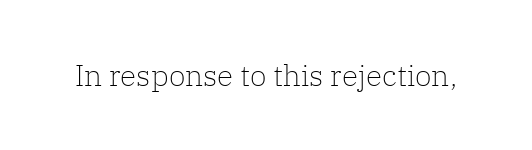
{"serif": "yes", "italic": "no", "bold": "no", "weight": "light", "width": "normal", "stroke_contrast": "low", "x_height": "medium", "monospaced": "no", "underline": "no", "letter_spacing": "normal", "letter_spacing_em": 0.0, "glyph_px": 30}
